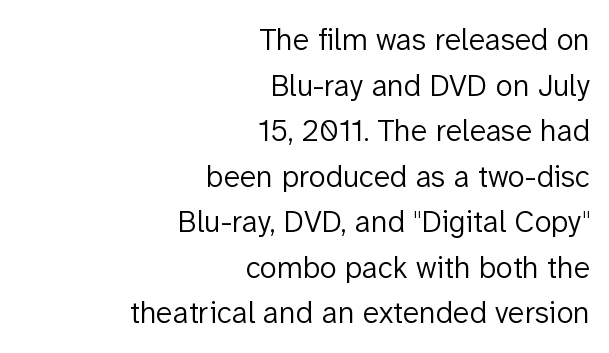
The image shows 31 px light sans-serif type, upright; set right-aligned, normal line spacing (1.47x), normal letter spacing, not underlined; low stroke contrast and a medium x-height.
